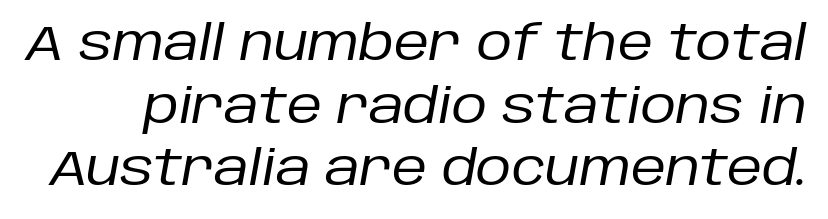
Q: Is the text bold? A: No.
Q: Is the text italic (slanted)? A: Yes, it leans right by about 10 degrees.
Q: Is the text underlined? A: No.
Q: Is the spacing between letters normal or unusually wide? A: Normal.
Q: Is the spacing between lines tight, normal or loose? A: Normal.
Q: Width (condensed, normal, or wide)? A: Normal.
Q: Stroke contrast? A: Low.
Q: x-height? A: Large.
Q: Monospaced? A: No.
